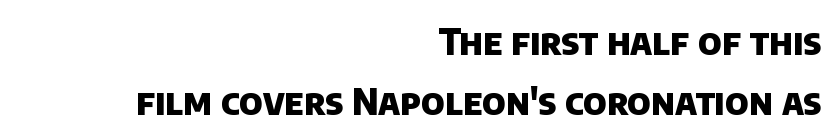
Short note: letters normally spaced. How would I describe the line gaps? Plain and ordinary. The font family rendered here belongs to the sans-serif group. Nobody drew a line under any word here. Pretty heavy lettering here — definitely bold.
